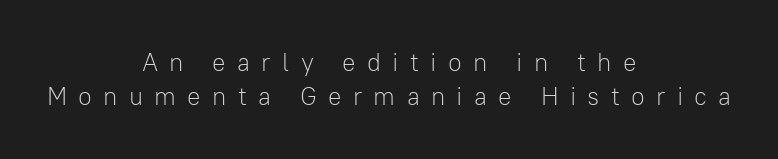
The image shows 25 px text type, upright; set centered, normal line spacing (1.38x), unusually wide letter spacing (+0.45 em), not underlined.
